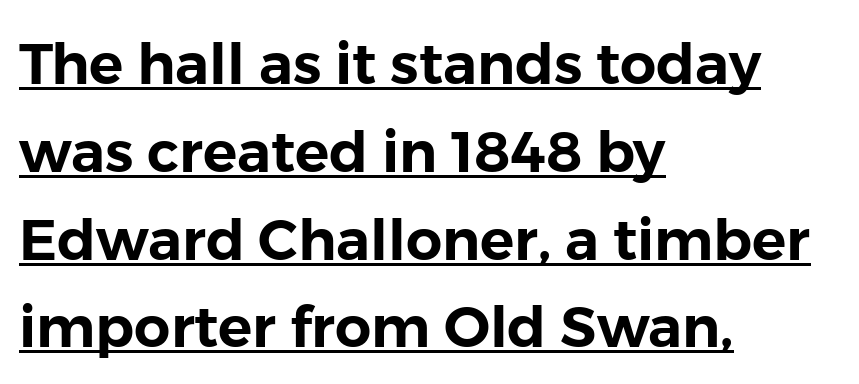
{"serif": "no", "italic": "no", "width": "normal", "stroke_contrast": "low", "x_height": "medium", "monospaced": "no", "underline": "yes", "align": "left", "line_spacing": "normal", "line_spacing_ratio": 1.54, "letter_spacing": "normal", "letter_spacing_em": 0.0, "glyph_px": 57}
